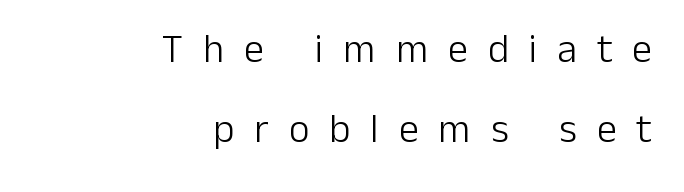
The image shows 40 px light sans-serif type, upright; set right-aligned, loose line spacing (1.99x), unusually wide letter spacing (+0.5 em), not underlined; low stroke contrast and a medium x-height.
